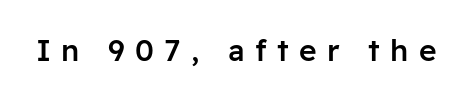
The image shows 30 px semibold sans-serif type, upright; set unusually wide letter spacing (+0.34 em), not underlined; low stroke contrast and a medium x-height.
